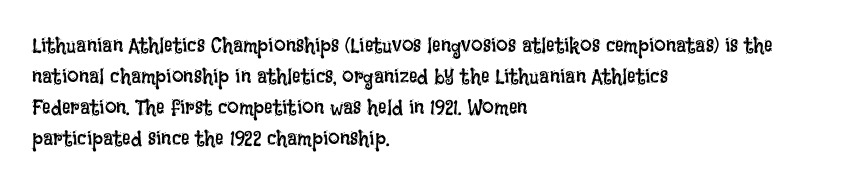
No chunkiness to these letters — they're not bold. The area under the type is left untouched. This rendering uses left alignment, leaving the right contour irregular. The font's upright variant was chosen for this text. Compared with typical body copy, the letter spacing here is the same.
